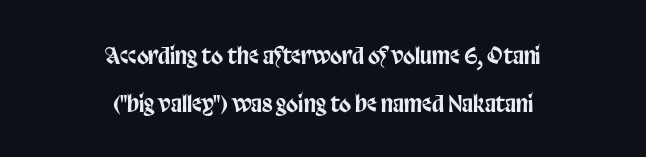
The image shows 22 px text type, upright; set centered, loose line spacing (2.17x), normal letter spacing, not underlined.
